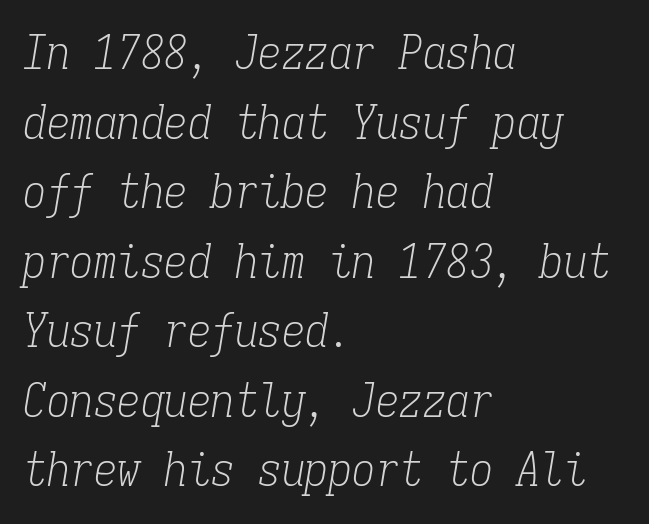
{"serif": "yes", "italic": "yes", "lean": "right", "slant_degrees": 9, "bold": "no", "weight": "light", "width": "condensed", "stroke_contrast": "low", "x_height": "medium", "monospaced": "yes", "underline": "no", "align": "left", "line_spacing": "normal", "line_spacing_ratio": 1.48, "letter_spacing": "normal", "letter_spacing_em": 0.0, "glyph_px": 47}
